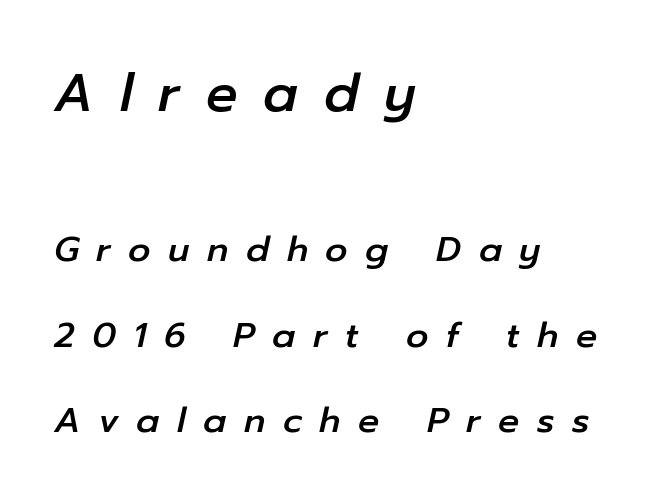
Yep, that's italic — everything's leaning. Anything drawn beneath the words? Only blank space. The setting favours the left margin, as ordinary paragraphs usually do. Type size steps down from the first block to the second.
